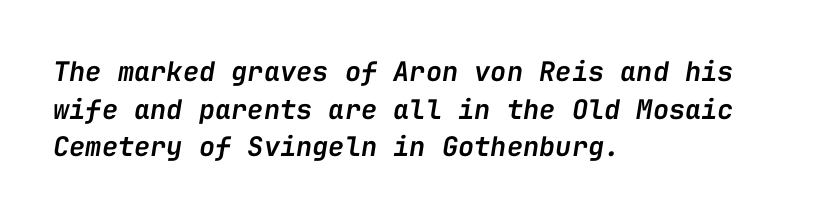
Looking at the ascenders, they clearly lean. Leading: standard. Short note: letters normally spaced. Strokes here are thickened, but only to semibold level.
